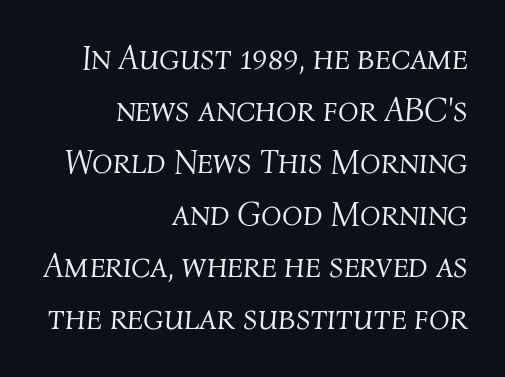
Q: Is the text bold? A: No.
Q: Is the text italic (slanted)? A: Yes, it leans right by about 4 degrees.
Q: Is the text underlined? A: No.
Q: How is the paragraph aligned? A: Right-aligned.
Q: Is the spacing between letters normal or unusually wide? A: Normal.
Q: Is the spacing between lines tight, normal or loose? A: Normal.
Q: Width (condensed, normal, or wide)? A: Normal.
Q: Stroke contrast? A: Medium.
Q: x-height? A: Medium.
Q: Monospaced? A: No.
